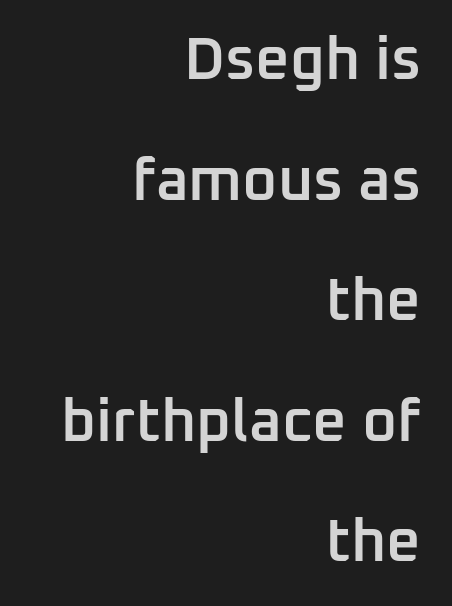
{"serif": "no", "italic": "no", "bold": "semi", "weight": "semibold", "width": "normal", "stroke_contrast": "low", "x_height": "medium", "monospaced": "no", "underline": "no", "align": "right", "line_spacing": "loose", "line_spacing_ratio": 2.01, "letter_spacing": "normal", "letter_spacing_em": 0.0, "glyph_px": 60}
